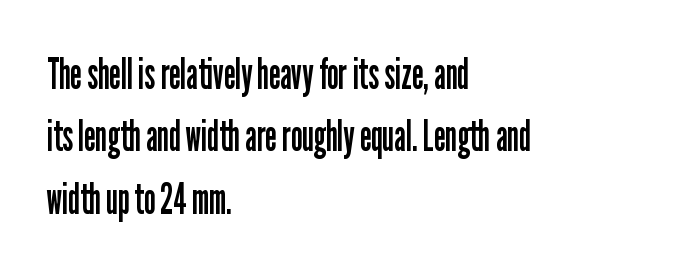
Alignment: flush left. You could not count columns in this text — the font is proportionally spaced. The typography opts for an upright posture over an oblique one. The space between consecutive lines is moderate. The passage shown is not underscored anywhere. The font is comparable to plain body text, perhaps lighter.
